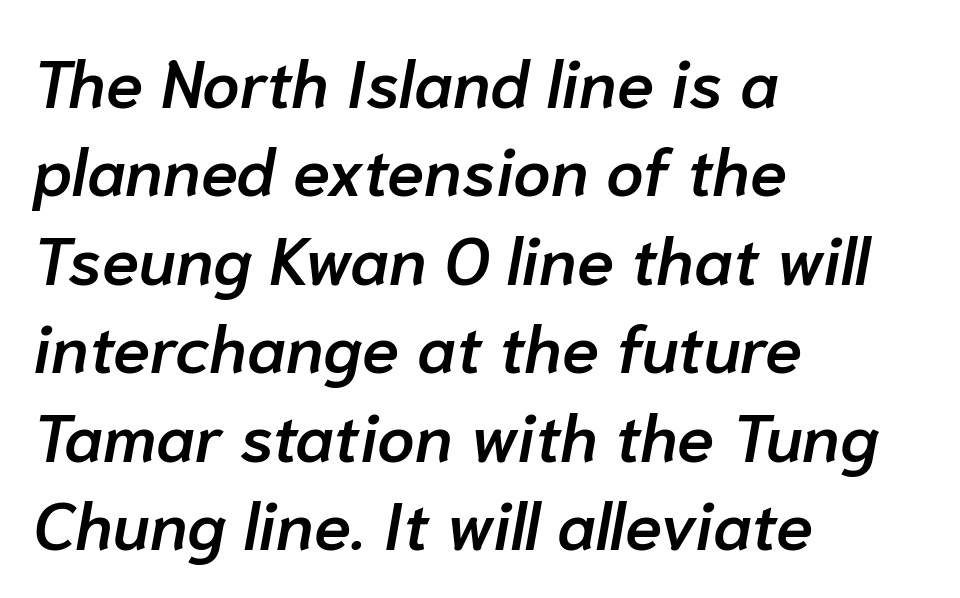
Letters rest on an invisible, unmarked baseline. The compositor pushed each line to the left boundary. Character widths vary here, with narrow letters taking less room than wide ones. Observe the lean: these are italic letterforms. Quick note: interline space is typical.
